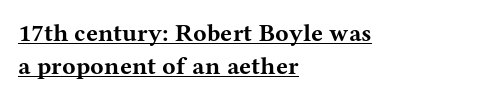
{"italic": "no", "bold": "yes", "underline": "yes", "align": "left", "line_spacing": "normal", "line_spacing_ratio": 1.34, "letter_spacing": "normal", "letter_spacing_em": 0.0, "glyph_px": 25}
